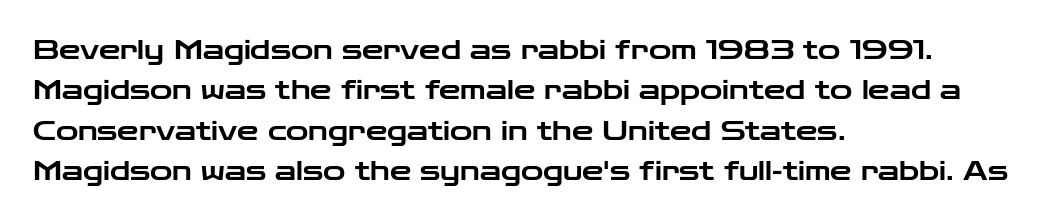
{"italic": "no", "underline": "no", "align": "left", "line_spacing": "normal", "line_spacing_ratio": 1.5, "letter_spacing": "normal", "letter_spacing_em": 0.0, "glyph_px": 27}
